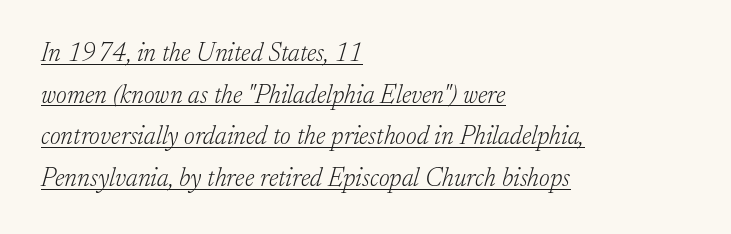
{"italic": "yes", "lean": "right", "slant_degrees": 17, "bold": "no", "underline": "yes", "align": "left", "line_spacing": "normal", "line_spacing_ratio": 1.6, "letter_spacing": "normal", "letter_spacing_em": 0.0, "glyph_px": 26}
